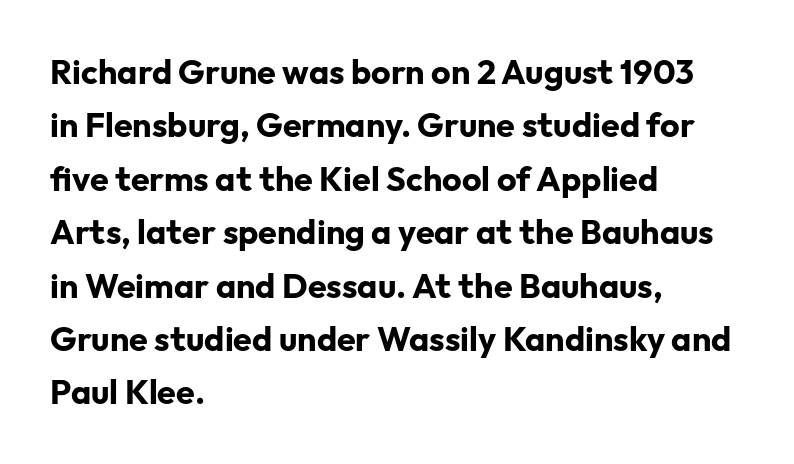
The letters advance in unequal steps, a hallmark of proportional type. Layout note: lines flush left. You can tell from the bare stems that sans-serif type was used. Beneath every word, the page is bare. Heft: maximum for text — a bold.
